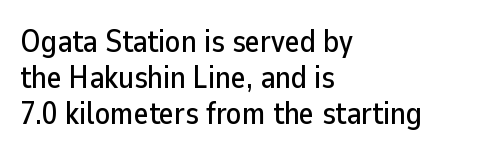
{"serif": "no", "italic": "no", "width": "normal", "stroke_contrast": "low", "x_height": "medium", "monospaced": "no", "underline": "no", "align": "left", "line_spacing_ratio": 1.16, "letter_spacing": "normal", "letter_spacing_em": 0.0, "glyph_px": 31}
